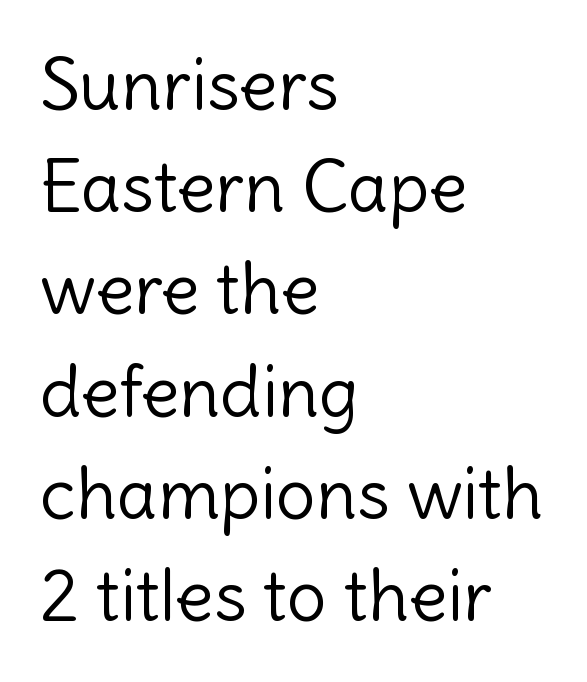
The area under the type is left untouched. Do the characters align in a grid? No, the font is proportional. Tall strokes in this sample are plumb rather than angled. The rendering shows plain stroke endings on the letterforms — a sans-serif design.
